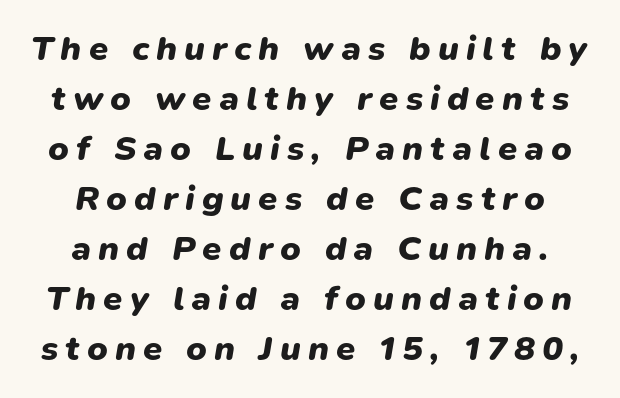
Q: Is the text bold? A: Yes.
Q: Is the text italic (slanted)? A: Yes, it leans right by about 9 degrees.
Q: Is the text underlined? A: No.
Q: How is the paragraph aligned? A: Centered.
Q: Is the spacing between letters normal or unusually wide? A: Unusually wide.
Q: Is the spacing between lines tight, normal or loose? A: Normal.
Q: Width (condensed, normal, or wide)? A: Normal.
Q: Stroke contrast? A: Low.
Q: x-height? A: Medium.
Q: Monospaced? A: No.
